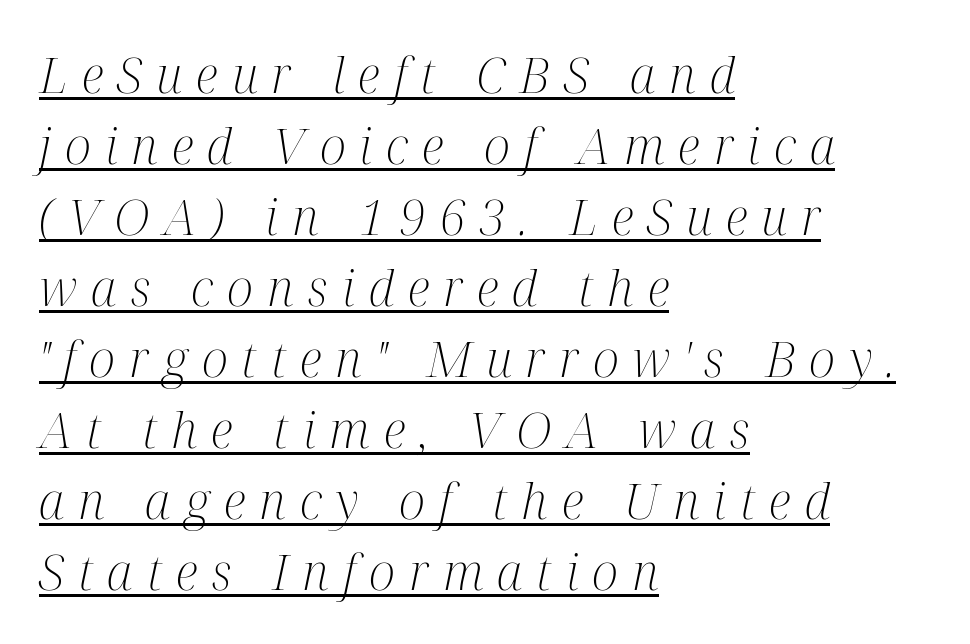
Between one letter and the next there's a generous, obvious gap. Horizontal alignment here is leftward, the default for most running prose. To sum up the face: it has serifs. Line spacing here is normal. Glance below the letters and you will spot a drawn line.
